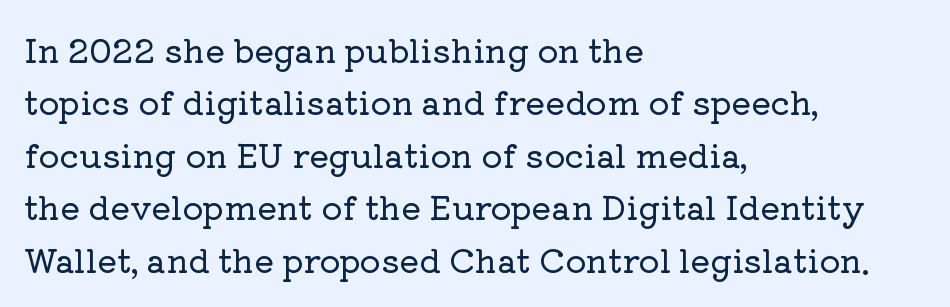
{"serif": "yes", "italic": "no", "width": "normal", "stroke_contrast": "low", "x_height": "medium", "monospaced": "no", "underline": "no", "align": "left", "line_spacing": "normal", "line_spacing_ratio": 1.59, "letter_spacing": "normal", "letter_spacing_em": 0.0, "glyph_px": 33}
